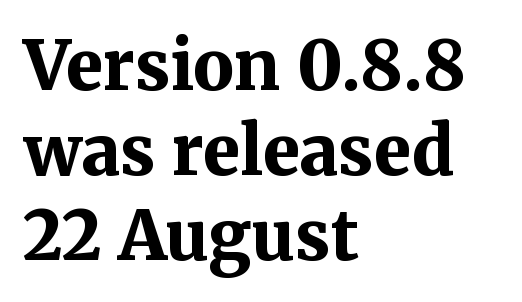
{"serif": "yes", "italic": "no", "bold": "yes", "weight": "bold", "width": "normal", "stroke_contrast": "medium", "x_height": "medium", "monospaced": "no", "underline": "no", "align": "left", "line_spacing": "normal", "line_spacing_ratio": 1.25, "letter_spacing": "normal", "letter_spacing_em": 0.0, "glyph_px": 68}
